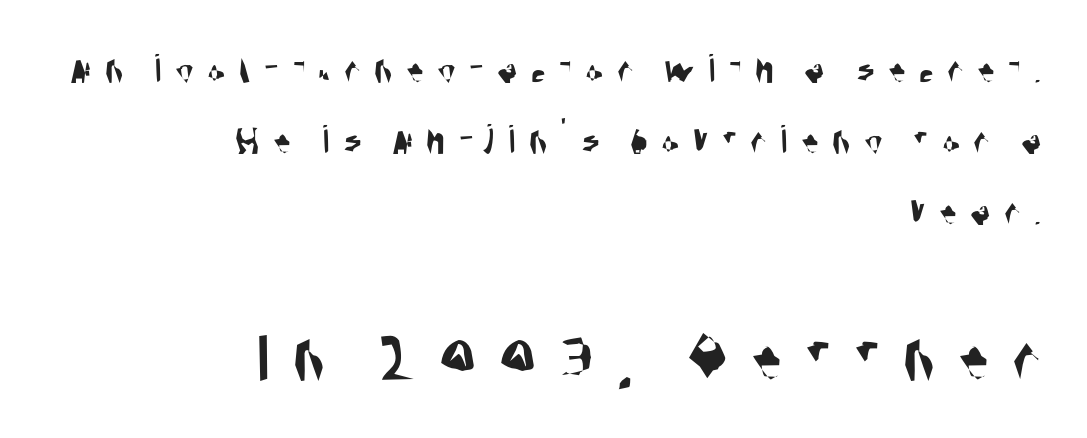
The image shows 73 px condensed sans-serif type; set right-aligned, normal line spacing (1.69x), unusually wide letter spacing (+0.32 em), not underlined; the second (bottom) block is 1.74x larger; medium stroke contrast and a large x-height.
